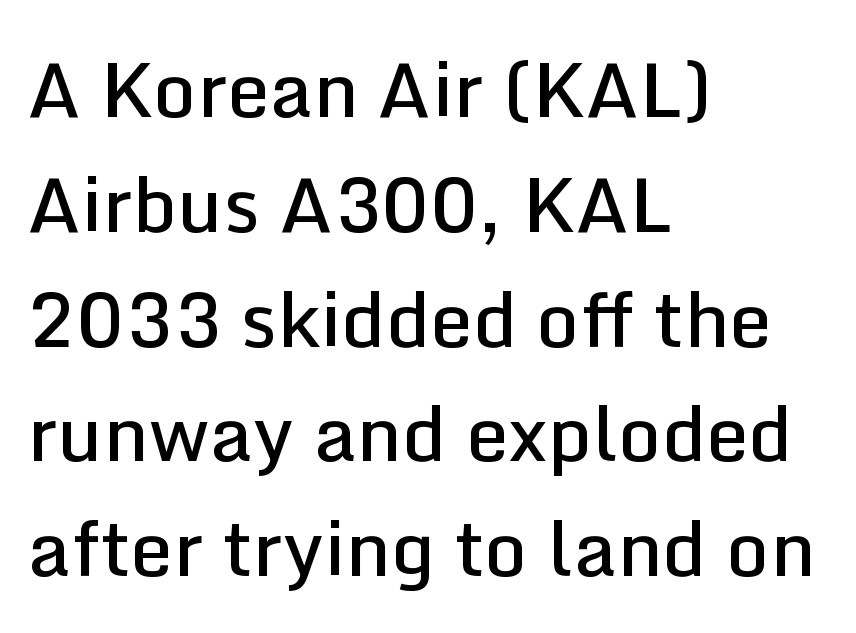
Quick note: interline space is typical. Short and long lines alike share a common starting point at left. There is no visible air inserted between adjacent glyphs. This rendering employs a face without finishing strokes, i.e., a sans-serif. The axis of the letterforms is exactly vertical.
